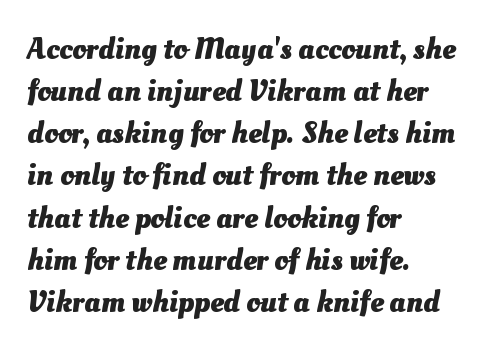
Q: Is the text bold? A: Yes.
Q: Is the text underlined? A: No.
Q: How is the paragraph aligned? A: Left-aligned.
Q: Is the spacing between letters normal or unusually wide? A: Normal.
Q: Is the spacing between lines tight, normal or loose? A: Normal.
Q: Width (condensed, normal, or wide)? A: Normal.
Q: Stroke contrast? A: Medium.
Q: x-height? A: Small.
Q: Monospaced? A: No.
